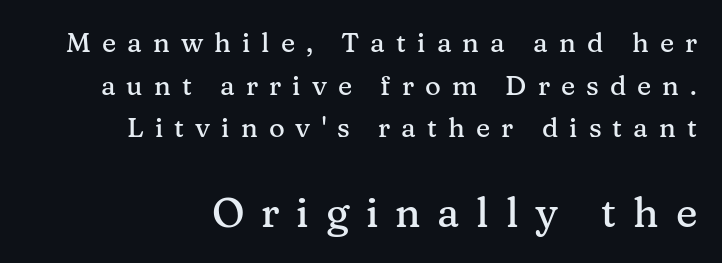
The lower block of text is set noticeably larger than the block above it. Do the characters align in a grid? No, the font is proportional. Short and long lines alike share a common ending point at right. This block has exactly the height ordinary leading produces. The text was rendered using a seriffed face with decorative stroke endings.
